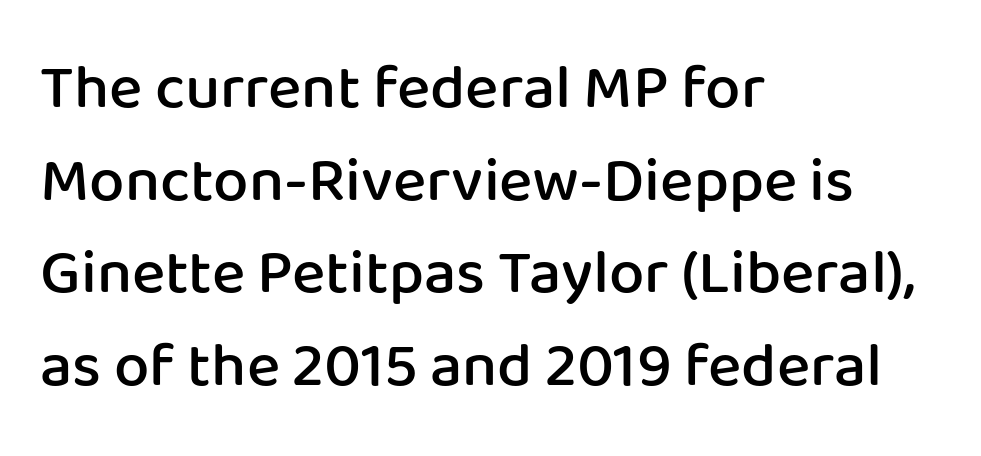
Q: Is the text bold? A: Semi-bold.
Q: Is the text italic (slanted)? A: No, it is upright.
Q: Is the typeface a serif or a sans-serif typeface? A: Sans-serif.
Q: Is the text underlined? A: No.
Q: How is the paragraph aligned? A: Left-aligned.
Q: Is the spacing between letters normal or unusually wide? A: Normal.
Q: Is the spacing between lines tight, normal or loose? A: Normal.
Q: Width (condensed, normal, or wide)? A: Normal.
Q: Stroke contrast? A: Low.
Q: x-height? A: Medium.
Q: Monospaced? A: No.
